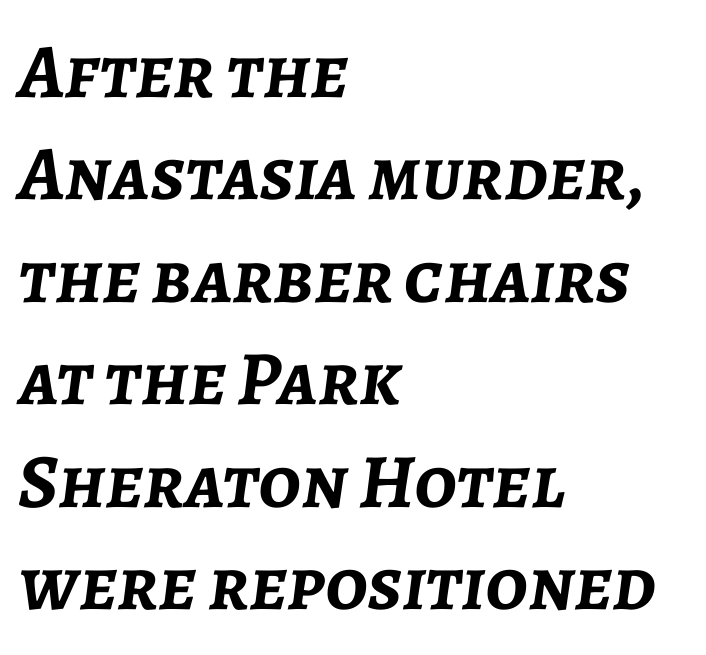
Q: Is the text bold? A: Yes.
Q: Is the text italic (slanted)? A: Yes, it leans right by about 7 degrees.
Q: Is the text underlined? A: No.
Q: How is the paragraph aligned? A: Left-aligned.
Q: Is the spacing between letters normal or unusually wide? A: Normal.
Q: Is the spacing between lines tight, normal or loose? A: Normal.
Q: Width (condensed, normal, or wide)? A: Normal.
Q: Stroke contrast? A: Low.
Q: x-height? A: Medium.
Q: Monospaced? A: No.
